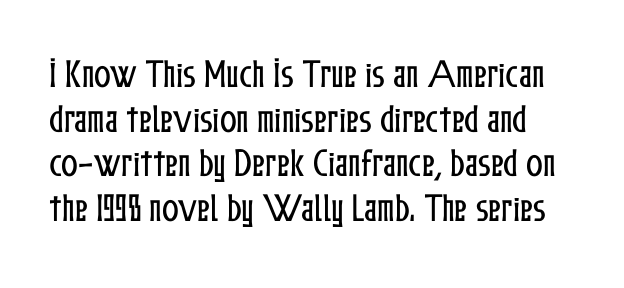
The image shows 31 px condensed type, upright; set normal line spacing (1.44x), normal letter spacing, not underlined; low stroke contrast and a medium x-height.
